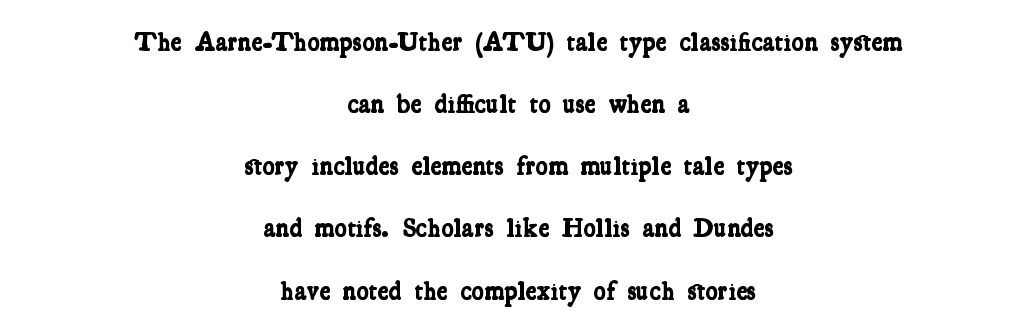
Q: Is the text bold? A: Yes.
Q: Is the text underlined? A: No.
Q: How is the paragraph aligned? A: Centered.
Q: Is the spacing between letters normal or unusually wide? A: Normal.
Q: Is the spacing between lines tight, normal or loose? A: Loose.
